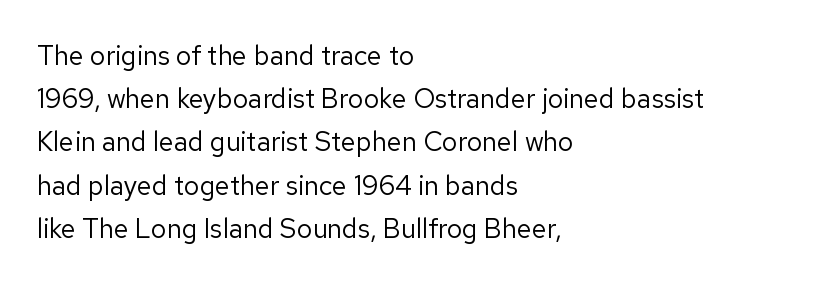
The image shows 27 px text type, upright; set left-aligned, normal line spacing (1.6x), normal letter spacing, not underlined.
